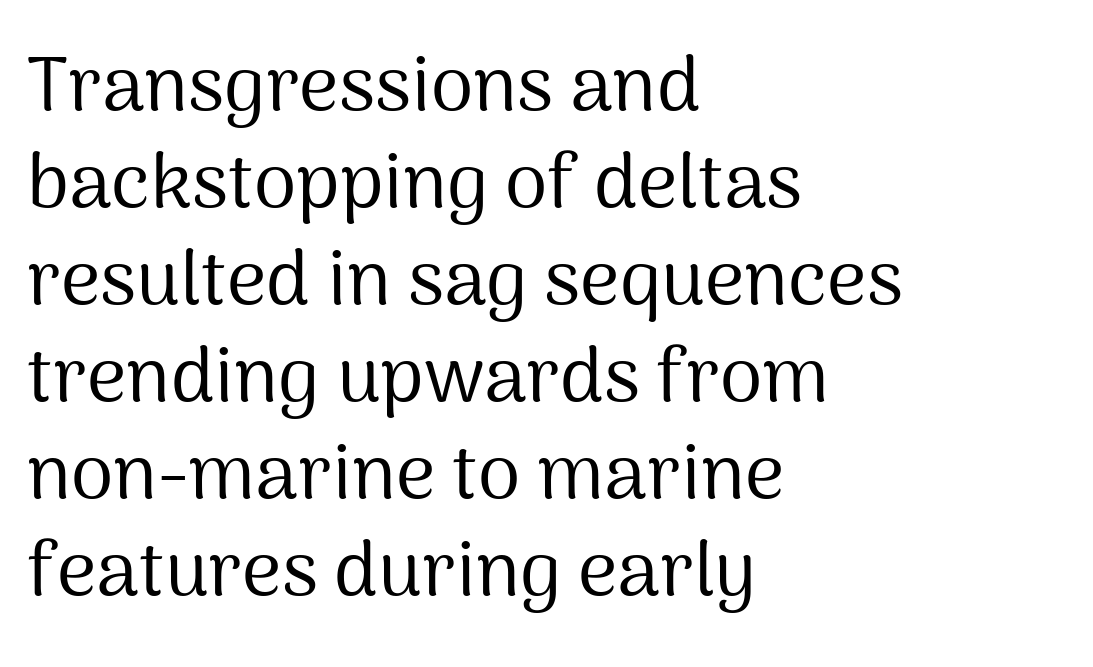
{"serif": "no", "italic": "no", "bold": "no", "weight": "regular", "width": "normal", "stroke_contrast": "medium", "x_height": "medium", "monospaced": "no", "underline": "no", "align": "left", "line_spacing": "normal", "line_spacing_ratio": 1.26, "letter_spacing": "normal", "letter_spacing_em": 0.0, "glyph_px": 77}
